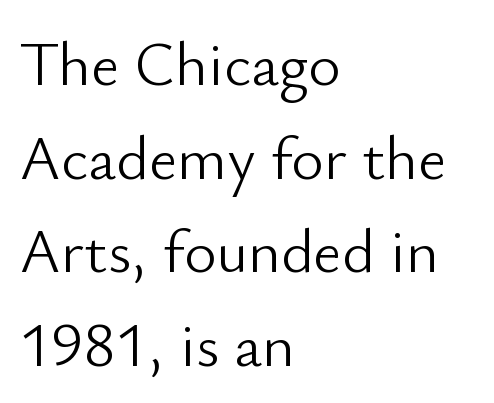
{"serif": "no", "italic": "no", "bold": "no", "weight": "light", "width": "normal", "stroke_contrast": "low", "x_height": "small", "monospaced": "no", "underline": "no", "align": "left", "line_spacing": "normal", "line_spacing_ratio": 1.51, "letter_spacing": "normal", "letter_spacing_em": 0.0, "glyph_px": 62}
